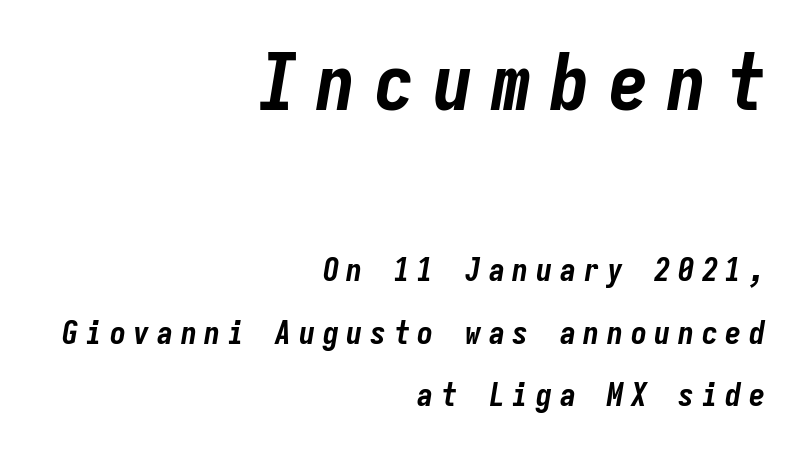
Q: Is the text bold? A: Yes.
Q: Is the text italic (slanted)? A: Yes, it leans right by about 9 degrees.
Q: Is the text underlined? A: No.
Q: How is the paragraph aligned? A: Right-aligned.
Q: Is the spacing between letters normal or unusually wide? A: Unusually wide.
Q: Is the spacing between lines tight, normal or loose? A: Loose.
Q: Which block of text is set in a larger size, the first (top) or the second (bottom)? A: The first (top) one.
Q: Width (condensed, normal, or wide)? A: Condensed.
Q: Stroke contrast? A: Low.
Q: x-height? A: Medium.
Q: Monospaced? A: Yes.
